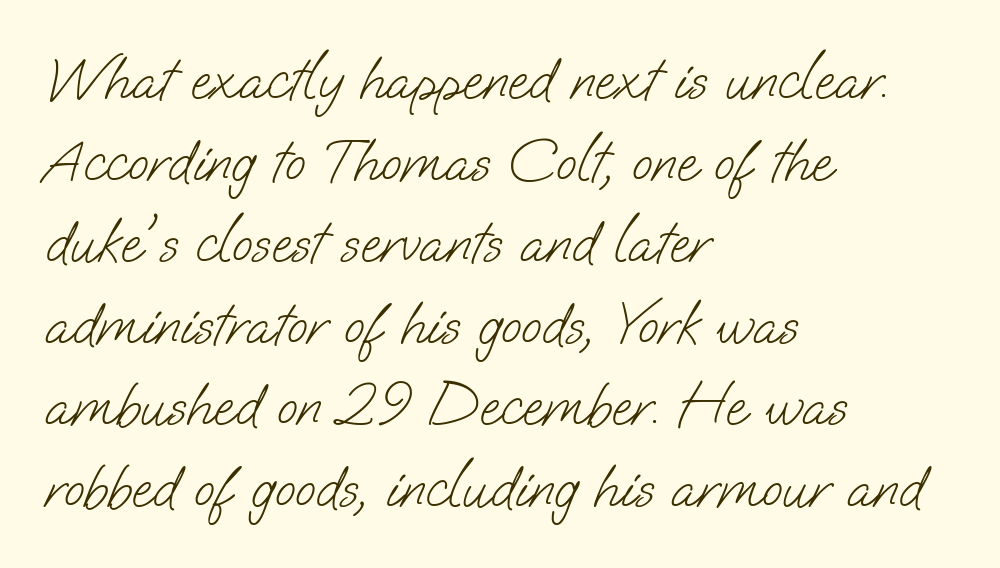
The image shows 60 px light sans-serif type; set left-aligned, normal line spacing (1.36x), normal letter spacing, not underlined; low stroke contrast and a small x-height.
